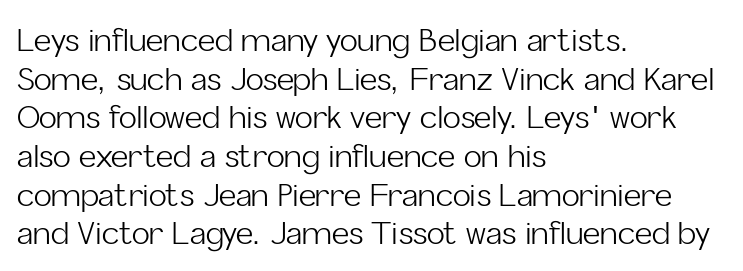
Here the designer chose a conventional face with non-uniform glyph widths. Plain, unruled lines of type. All the whitespace from short lines collects on the right. Note: no serifs on the glyphs. Characters follow at the spacing the type designer built in.
